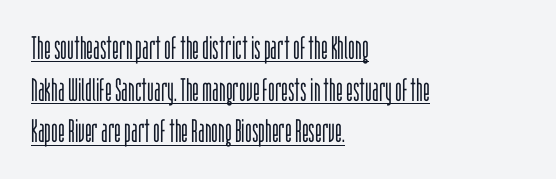
{"serif": "no", "italic": "no", "bold": "no", "weight": "light", "width": "condensed", "stroke_contrast": "low", "x_height": "large", "monospaced": "no", "underline": "yes", "align": "left", "line_spacing": "normal", "line_spacing_ratio": 1.3, "letter_spacing": "normal", "letter_spacing_em": 0.0, "glyph_px": 32}
